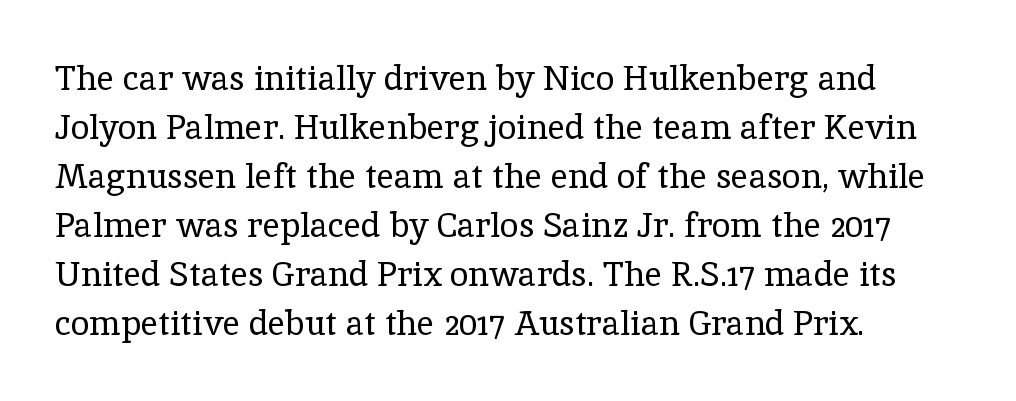
The image shows 34 px regular-weight serif type, upright; set left-aligned, normal line spacing (1.44x), normal letter spacing, not underlined; a medium x-height.
